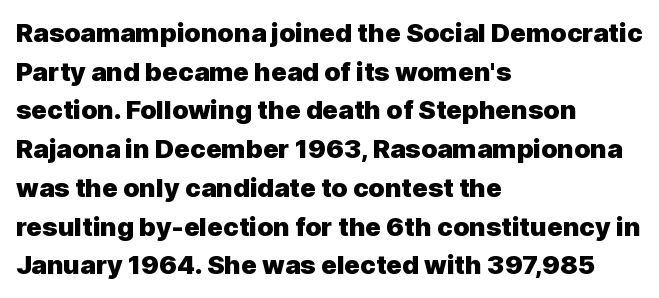
Leading: standard. Glyph-to-glyph distance matches everyday printed text. The face used here has the dense, thick strokes of a bold. These lines stack with their left ends in a neat column.
